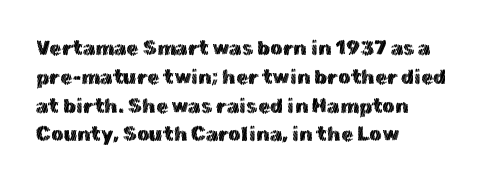
The image shows 20 px text type, upright; set left-aligned, normal line spacing (1.44x), normal letter spacing, not underlined.
